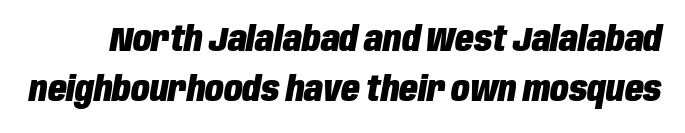
Q: Is the text bold? A: Yes.
Q: Is the text italic (slanted)? A: Yes, it leans right by about 10 degrees.
Q: Is the text underlined? A: No.
Q: Is the spacing between letters normal or unusually wide? A: Normal.
Q: Is the spacing between lines tight, normal or loose? A: Normal.
Q: Width (condensed, normal, or wide)? A: Condensed.
Q: Stroke contrast? A: Low.
Q: x-height? A: Large.
Q: Monospaced? A: No.
